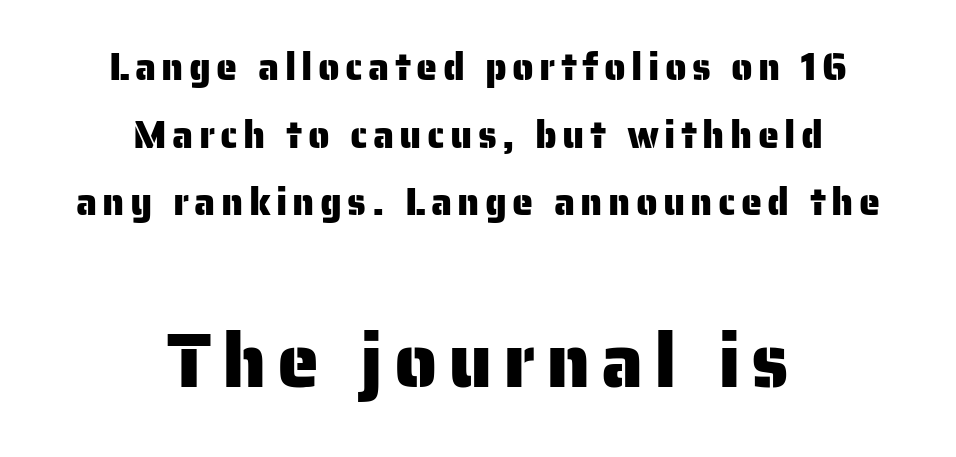
The image shows 76 px sans-serif type, upright; set centered, line spacing 1.78x, not underlined; the second (bottom) block is 2.0x larger; low stroke contrast and a medium x-height.
